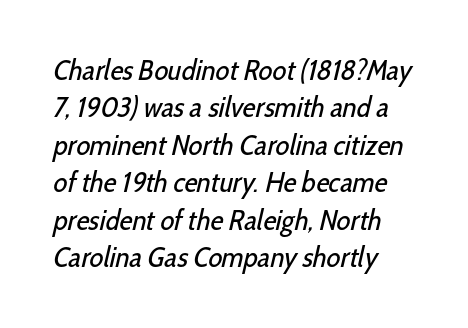
The specimen omits any rule beneath the text block's lines. How would I describe the line gaps? Plain and ordinary. The face used here is proportionally spaced, like ordinary book or web type. There is no visible air inserted between adjacent glyphs.
